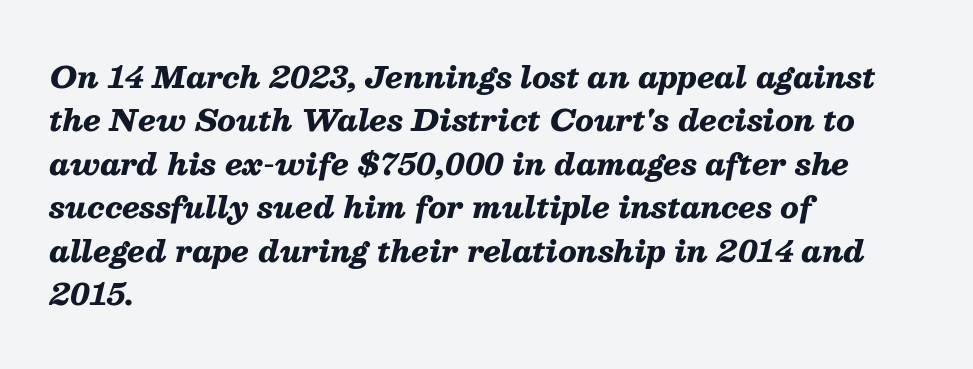
The image shows 30 px heavy type, italic (leaning right); set left-aligned, normal line spacing (1.45x), normal letter spacing, not underlined; medium stroke contrast and a medium x-height.
